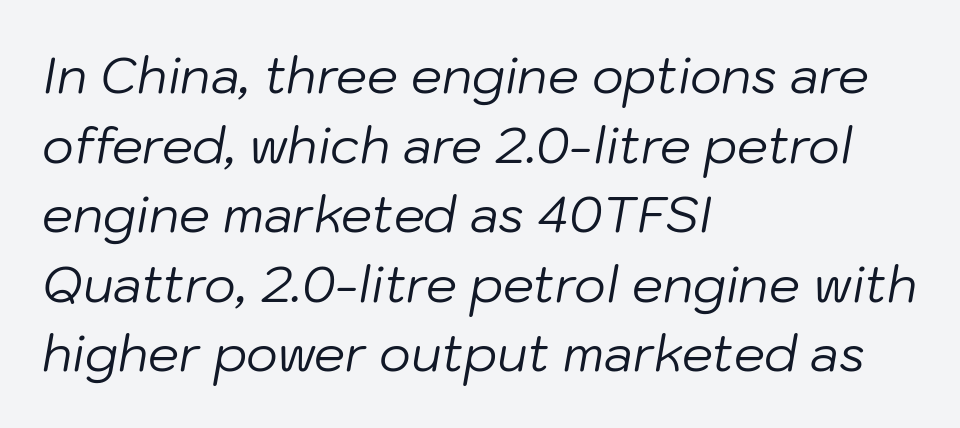
{"italic": "yes", "lean": "right", "slant_degrees": 10, "bold": "no", "weight": "regular", "width": "normal", "stroke_contrast": "low", "x_height": "medium", "monospaced": "no", "underline": "no", "align": "left", "line_spacing": "normal", "line_spacing_ratio": 1.42, "letter_spacing": "normal", "letter_spacing_em": 0.0, "glyph_px": 49}
